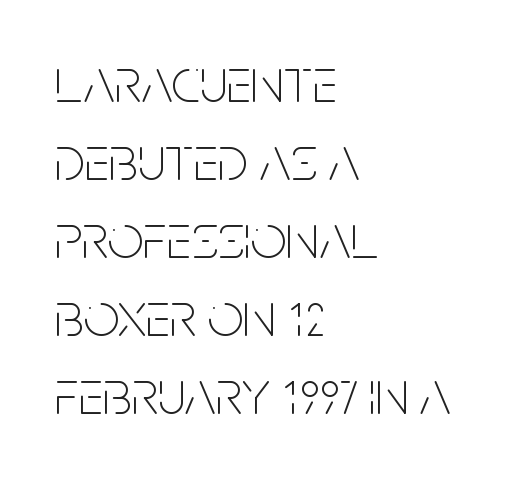
Characters follow at the spacing the type designer built in. These lines are set flush left with a ragged right edge. Glance below the letters and you will spot only blank space. A sans-serif font was chosen for this passage. The face used here is proportionally spaced, like ordinary book or web type.
